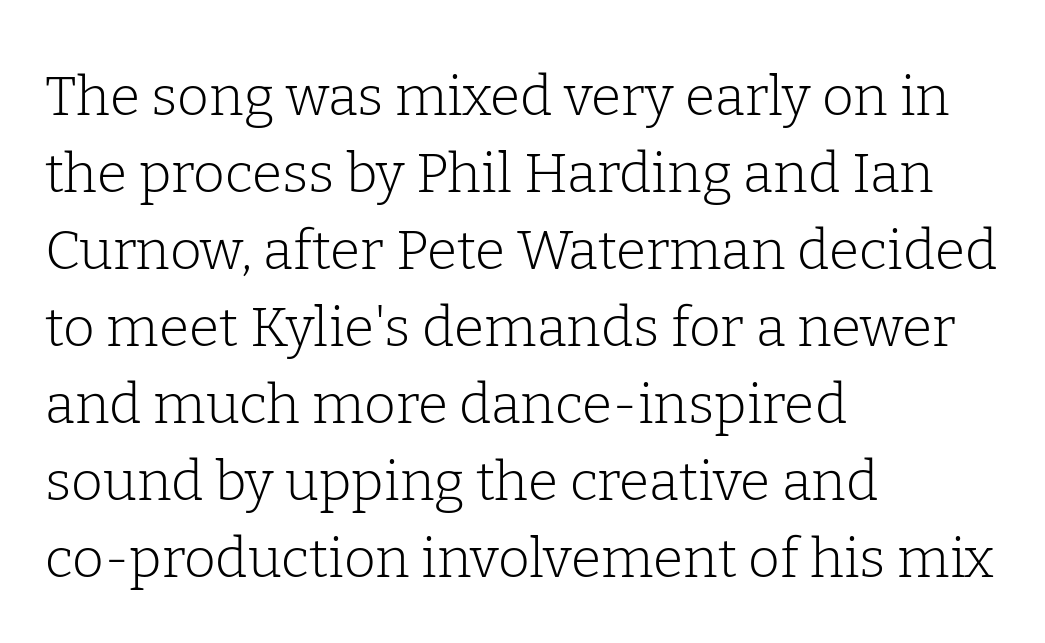
Q: Is the text bold? A: No.
Q: Is the text italic (slanted)? A: No, it is upright.
Q: Is the typeface a serif or a sans-serif typeface? A: Serif.
Q: Is the text underlined? A: No.
Q: How is the paragraph aligned? A: Left-aligned.
Q: Is the spacing between letters normal or unusually wide? A: Normal.
Q: Is the spacing between lines tight, normal or loose? A: Normal.
Q: Width (condensed, normal, or wide)? A: Normal.
Q: Stroke contrast? A: Low.
Q: x-height? A: Medium.
Q: Monospaced? A: No.
